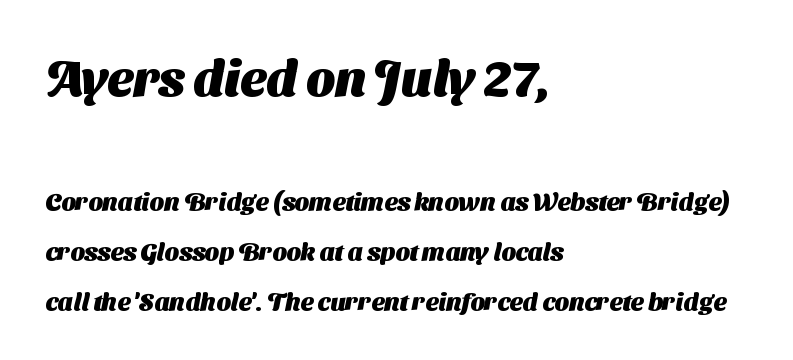
The image shows 50 px heavy sans-serif type; set left-aligned, loose line spacing (1.99x), normal letter spacing, not underlined; the first (top) block is 2.0x larger; medium stroke contrast and a medium x-height.
